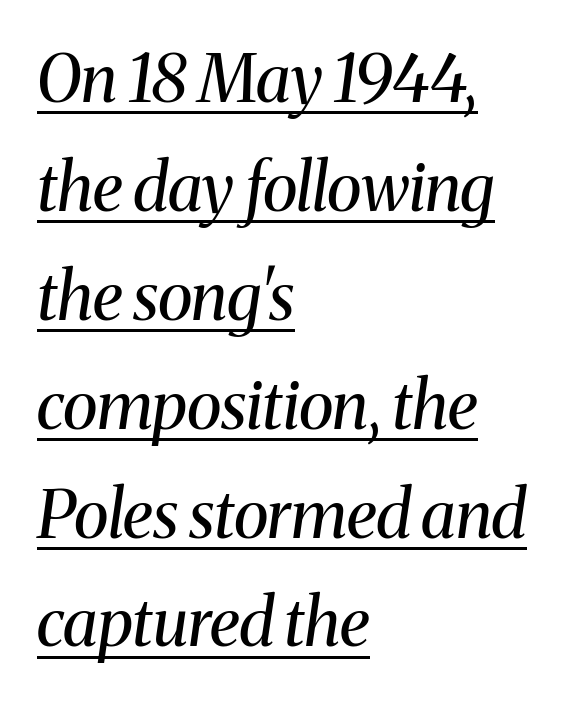
Each word holds together tightly as a unit, with standard inter-letter gaps. Counters stay open thanks to moderate or lighter strokes. Underlined type. Note: serifs present on the glyphs.
